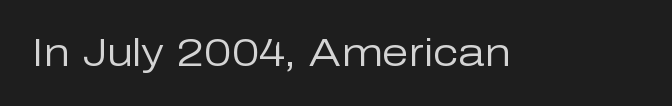
{"serif": "no", "italic": "no", "bold": "no", "weight": "regular", "width": "normal", "stroke_contrast": "low", "x_height": "medium", "monospaced": "no", "underline": "no", "letter_spacing": "normal", "letter_spacing_em": 0.0, "glyph_px": 38}
